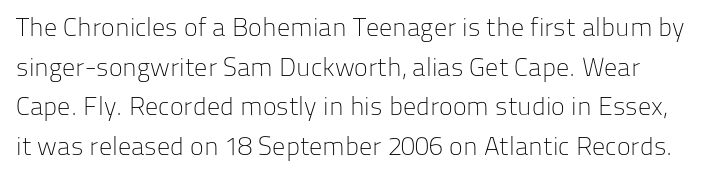
Q: Is the text bold? A: No.
Q: Is the text italic (slanted)? A: No, it is upright.
Q: Is the text underlined? A: No.
Q: Is the spacing between letters normal or unusually wide? A: Normal.
Q: Is the spacing between lines tight, normal or loose? A: Normal.
